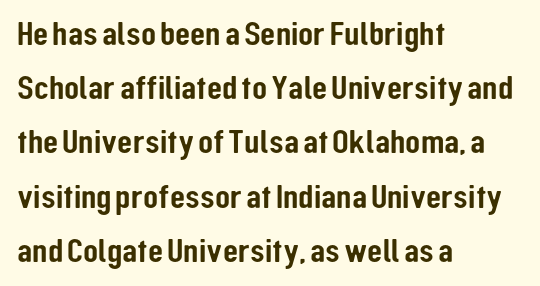
The image shows 35 px condensed sans-serif type, upright; set left-aligned, normal line spacing (1.55x), normal letter spacing, not underlined; low stroke contrast and a medium x-height.
